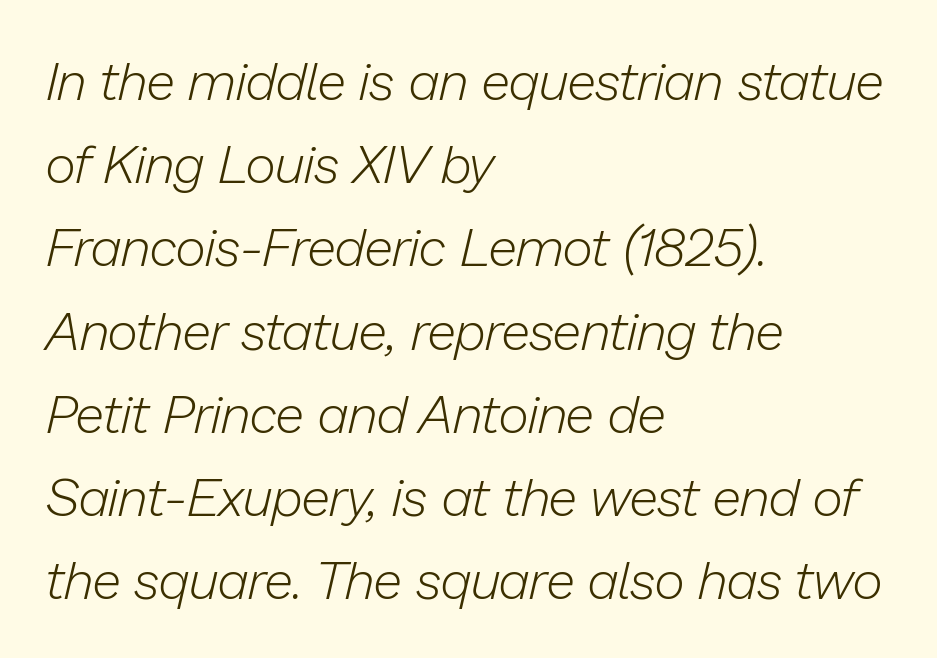
Q: Is the text bold? A: No.
Q: Is the text italic (slanted)? A: Yes, it leans right by about 13 degrees.
Q: Is the text underlined? A: No.
Q: How is the paragraph aligned? A: Left-aligned.
Q: Is the spacing between letters normal or unusually wide? A: Normal.
Q: Is the spacing between lines tight, normal or loose? A: Normal.
Q: Width (condensed, normal, or wide)? A: Normal.
Q: Stroke contrast? A: Low.
Q: x-height? A: Medium.
Q: Monospaced? A: No.
